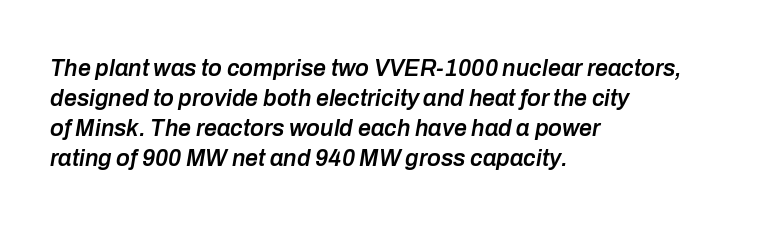
Q: Is the text bold? A: Semi-bold.
Q: Is the text italic (slanted)? A: Yes, it leans right by about 10 degrees.
Q: Is the text underlined? A: No.
Q: How is the paragraph aligned? A: Left-aligned.
Q: Is the spacing between letters normal or unusually wide? A: Normal.
Q: Is the spacing between lines tight, normal or loose? A: Normal.
